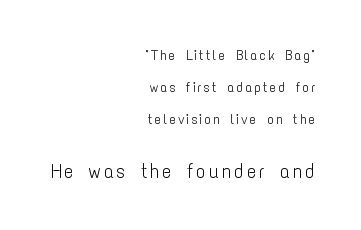
{"italic": "no", "bold": "no", "underline": "no", "align": "right", "line_spacing": "loose", "line_spacing_ratio": 2.28, "larger_block": "second", "size_ratio": 1.43, "glyph_px": 20}
